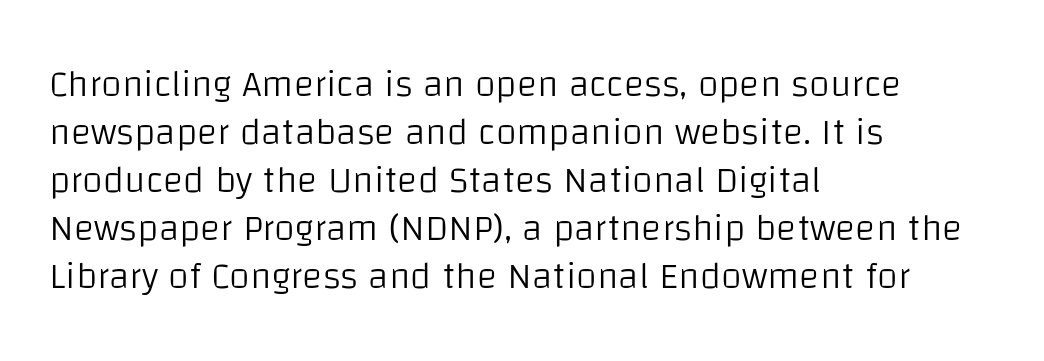
Compared with typical body copy, the letter spacing here is the same. Think of a printed novel: that variable character pitch is what you see here. Quick note: interline space is typical. The weight would be labelled regular, book, light, or lighter still.
